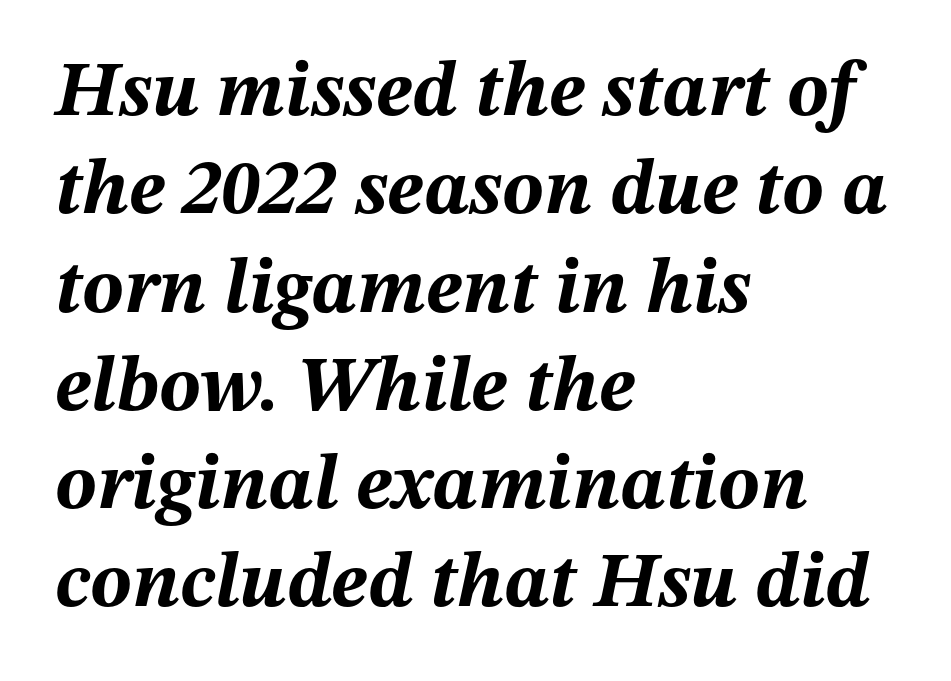
The image shows 78 px bold type, italic (leaning right); set left-aligned, normal line spacing (1.26x), normal letter spacing, not underlined; medium stroke contrast and a medium x-height.
